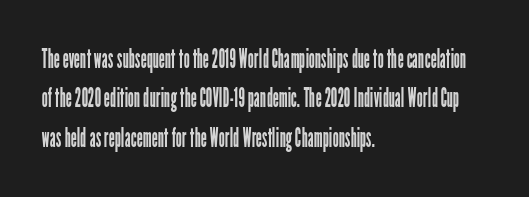
Quick note: not italic, upright. Is the stroke heavy? The answer is a plain regular-or-lighter. The setting favours the left margin, as ordinary paragraphs usually do. Has an underline been added? It has not. Tracking here is standard; glyphs follow each other at the usual distance. Line spacing here is normal.
